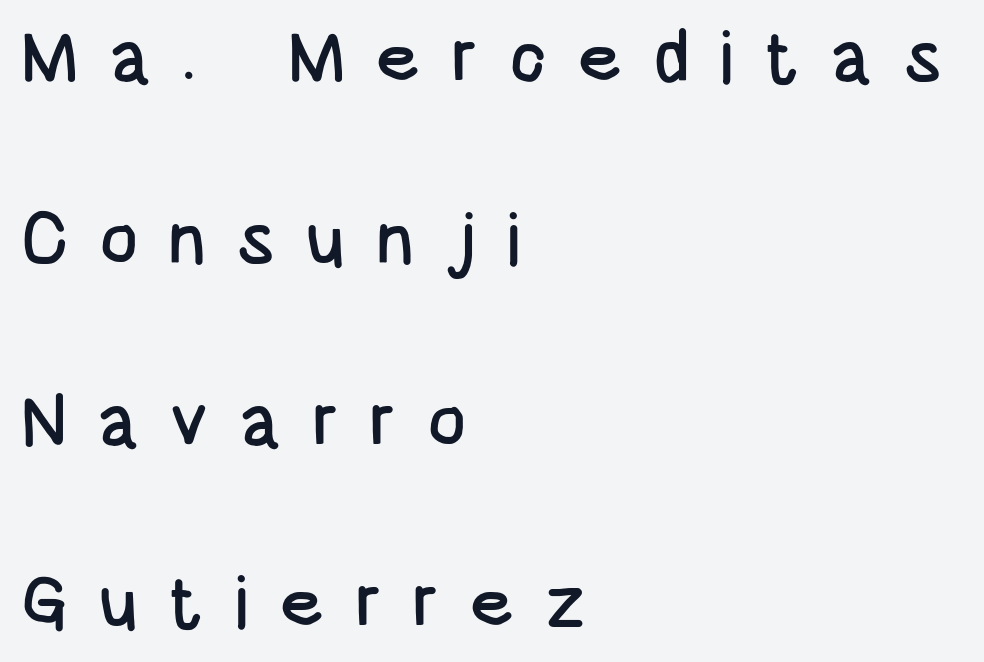
Glance below the letters and you will spot only blank space. Vertically, the passage feels expansive, rows floating well apart. Rendered with straight, roman letterforms. Stroke terminals: plain, sans-serif.
